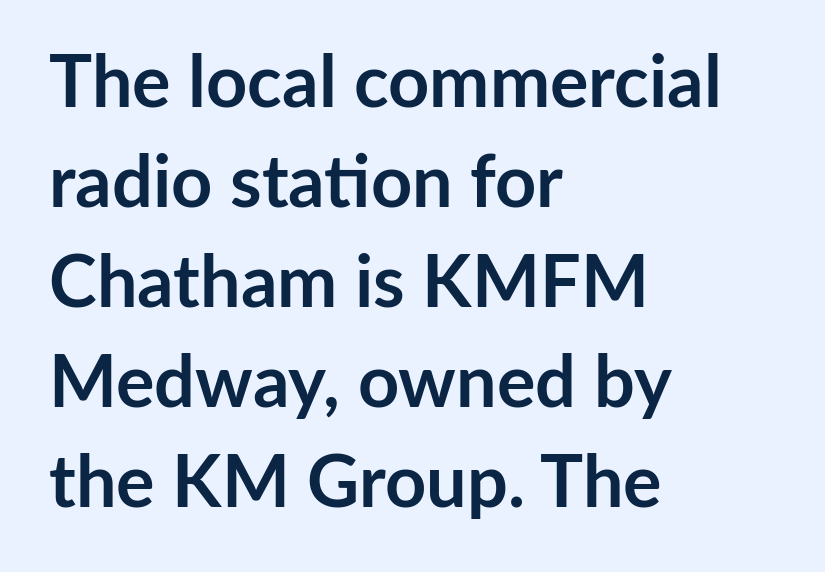
{"serif": "no", "italic": "no", "bold": "yes", "weight": "semibold", "width": "normal", "stroke_contrast": "low", "x_height": "medium", "monospaced": "no", "underline": "no", "align": "left", "line_spacing": "normal", "line_spacing_ratio": 1.39, "letter_spacing": "normal", "letter_spacing_em": 0.0, "glyph_px": 72}
